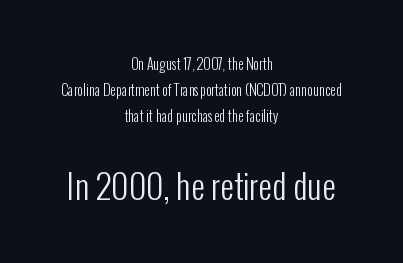
Unmarked baselines from the first word to the last. Size contrast runs from small at the top to large at the bottom. Between one letter and the next there's only the usual sliver of space. A student would call this center alignment; a typographer would say set centered.
